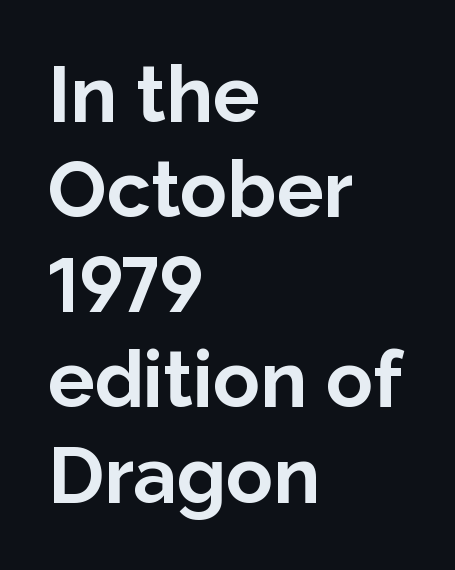
Q: Is the text bold? A: Yes.
Q: Is the text italic (slanted)? A: No, it is upright.
Q: Is the typeface a serif or a sans-serif typeface? A: Sans-serif.
Q: Is the text underlined? A: No.
Q: How is the paragraph aligned? A: Left-aligned.
Q: Is the spacing between letters normal or unusually wide? A: Normal.
Q: Width (condensed, normal, or wide)? A: Normal.
Q: Stroke contrast? A: Low.
Q: x-height? A: Medium.
Q: Monospaced? A: No.
